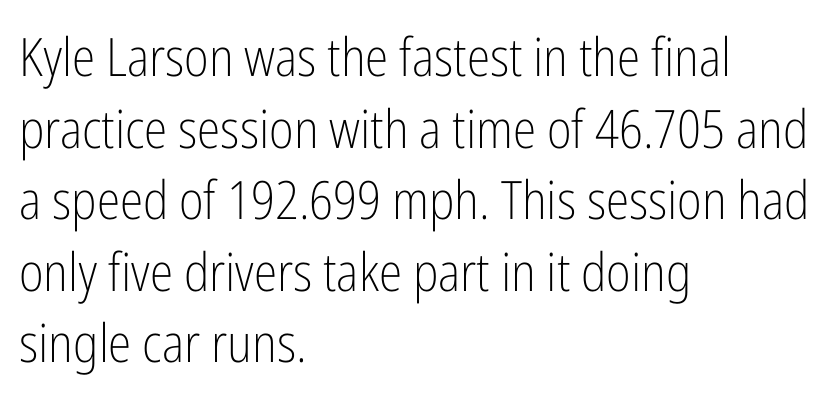
Is this a fixed-width face? No — the glyphs have proportional, varying widths. The face used here is rendered with its standard letterfit. Reading down the column, the eye jumps a familiar distance to each next line. Posture: straight, roman, zero tilt. Lines of text with bare space underneath. Caption: face not bold, strokes unweighted.
